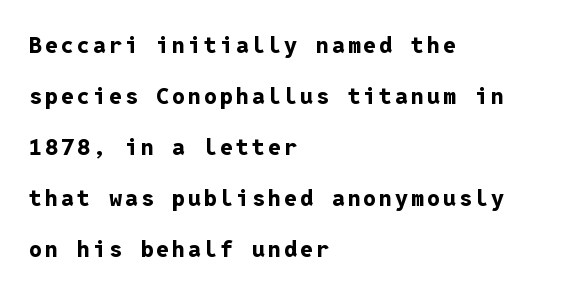
{"italic": "no", "bold": "yes", "underline": "no", "align": "left", "line_spacing": "loose", "line_spacing_ratio": 2.22, "glyph_px": 23}
